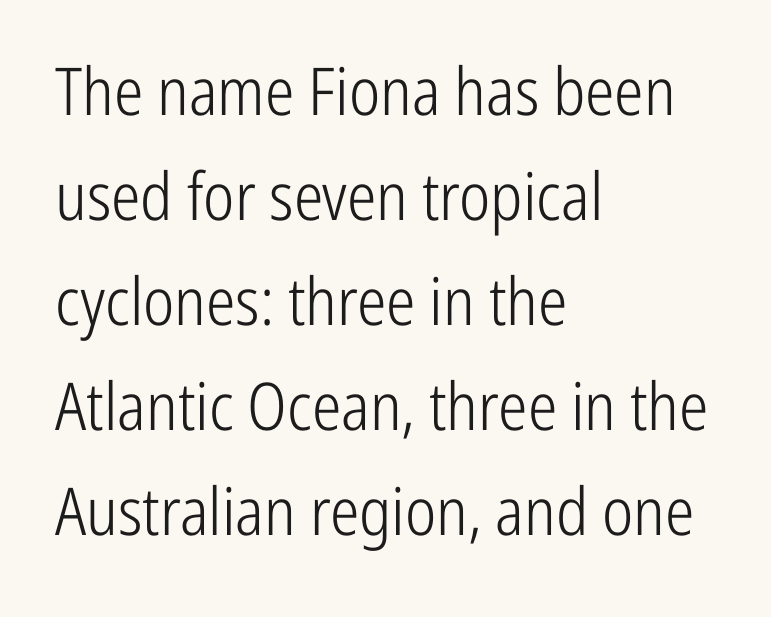
The face used here is rendered with its standard letterfit. The ragged edge is on the right, which tells us the setting is flush left. The weight would be labelled regular, book, light, or lighter still. Descenders hang freely into open space. Spacing verdict: proportional, widths tailored to each character.
